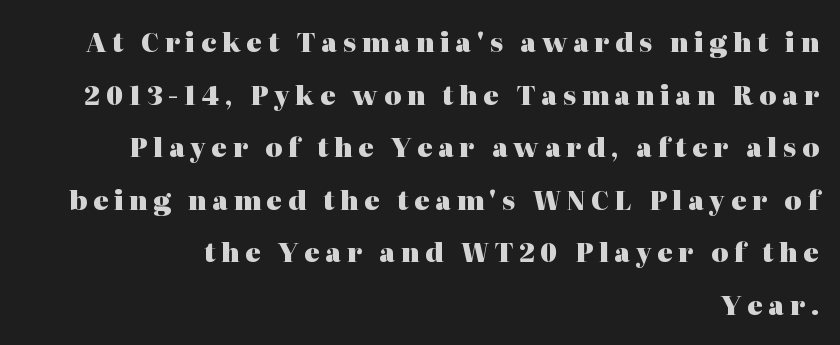
The image shows 26 px bold type, upright; set right-aligned, loose line spacing (2.02x), unusually wide letter spacing (+0.22 em), not underlined.
